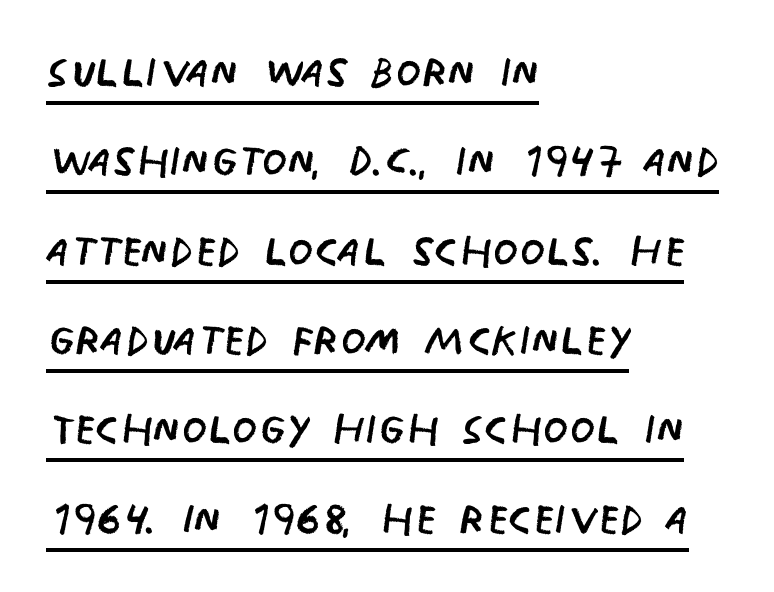
Quick note: underline on. How would I describe the line gaps? Plain and ordinary. The letters advance in unequal steps, a hallmark of proportional type. Does extra space separate the letters? No, they use regular spacing.
